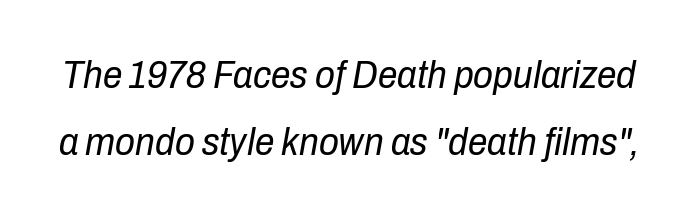
Q: Is the text bold? A: No.
Q: Is the text italic (slanted)? A: Yes, it leans right by about 10 degrees.
Q: Is the text underlined? A: No.
Q: Is the spacing between letters normal or unusually wide? A: Normal.
Q: Width (condensed, normal, or wide)? A: Condensed.
Q: Stroke contrast? A: Low.
Q: x-height? A: Medium.
Q: Monospaced? A: No.
